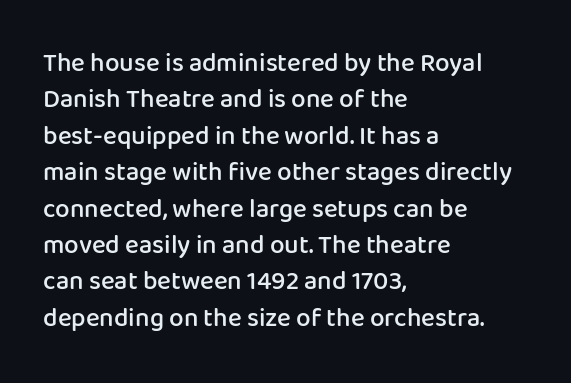
Q: Is the text bold? A: Semi-bold.
Q: Is the text italic (slanted)? A: No, it is upright.
Q: Is the text underlined? A: No.
Q: How is the paragraph aligned? A: Left-aligned.
Q: Is the spacing between letters normal or unusually wide? A: Normal.
Q: Is the spacing between lines tight, normal or loose? A: Normal.
